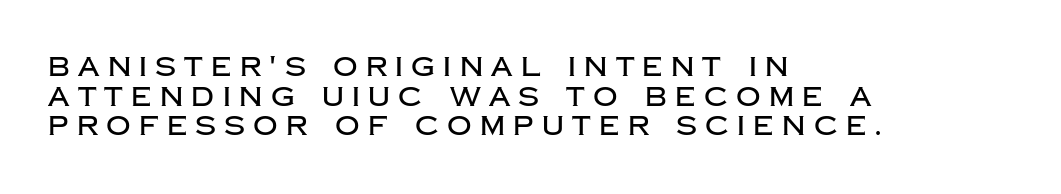
Q: Is the text italic (slanted)? A: No, it is upright.
Q: Is the text underlined? A: No.
Q: How is the paragraph aligned? A: Left-aligned.
Q: Is the spacing between letters normal or unusually wide? A: Unusually wide.
Q: Is the spacing between lines tight, normal or loose? A: Tight.
